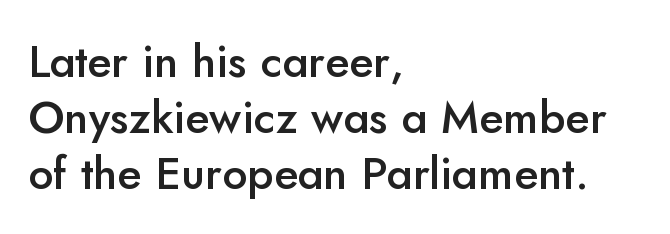
You can tell from the bare stems that sans-serif type was used. Honestly, the letter spacing is just normal — you wouldn't notice it. The letters advance in unequal steps, a hallmark of proportional type. Look at the stroke-to-counter ratio: somewhat heavy, a semibold. Horizontal alignment here is leftward, the default for most running prose. Posture: vertical.
